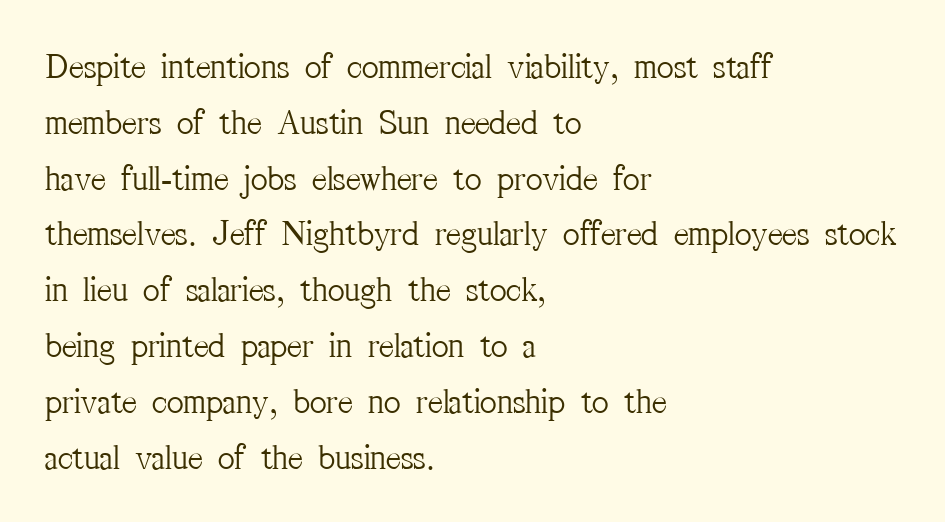
{"serif": "yes", "italic": "no", "bold": "no", "weight": "light", "width": "condensed", "stroke_contrast": "medium", "x_height": "medium", "monospaced": "no", "underline": "no", "align": "left", "line_spacing": "normal", "line_spacing_ratio": 1.55, "letter_spacing": "normal", "letter_spacing_em": 0.0, "glyph_px": 36}
